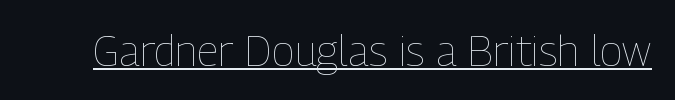
Rendered with straight, roman letterforms. Nothing heavy about these letters — not bold at all. A rule runs beneath these lines of type. You could not count columns in this text — the font is proportionally spaced. Look at the tracking — it's just the regular setting, nothing added.
